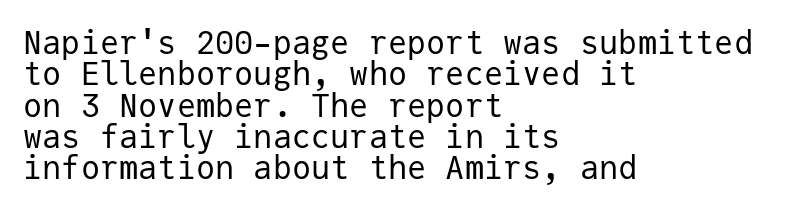
{"serif": "no", "italic": "no", "bold": "no", "weight": "regular", "width": "normal", "stroke_contrast": "low", "x_height": "medium", "monospaced": "yes", "underline": "no", "align": "left", "line_spacing": "tight", "line_spacing_ratio": 0.98, "letter_spacing": "normal", "letter_spacing_em": 0.0, "glyph_px": 32}
